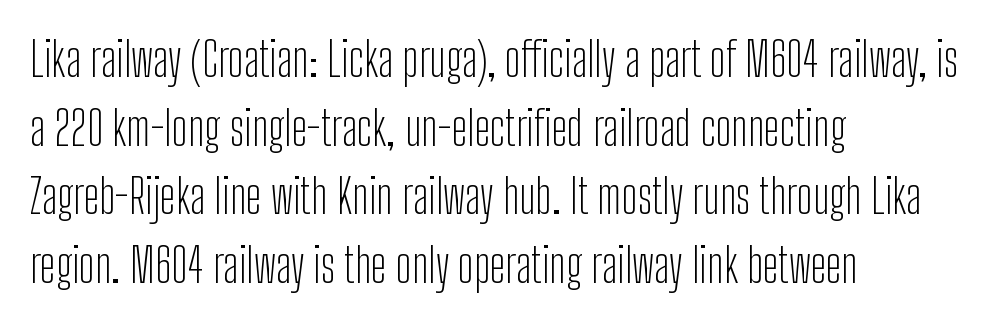
The image shows 47 px light, condensed sans-serif type, upright; set left-aligned, normal line spacing (1.46x), normal letter spacing, not underlined; low stroke contrast and a medium x-height.
